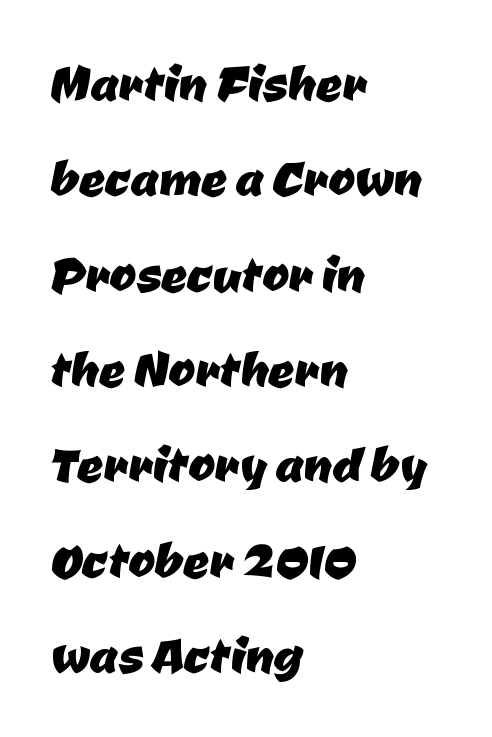
The image shows 64 px sans-serif type; set left-aligned, normal line spacing (1.49x), normal letter spacing, not underlined; low stroke contrast and a medium x-height.
